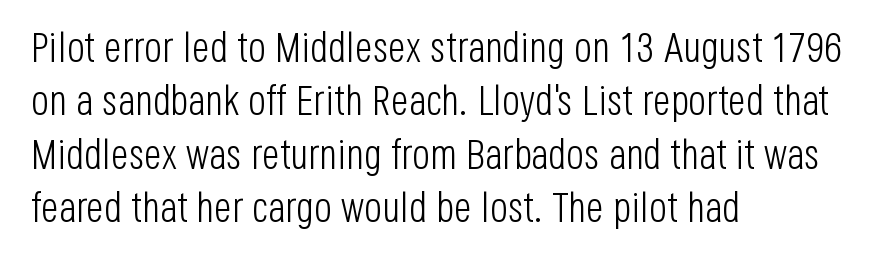
Q: Is the text bold? A: No.
Q: Is the text italic (slanted)? A: No, it is upright.
Q: Is the typeface a serif or a sans-serif typeface? A: Sans-serif.
Q: Is the text underlined? A: No.
Q: How is the paragraph aligned? A: Left-aligned.
Q: Is the spacing between letters normal or unusually wide? A: Normal.
Q: Is the spacing between lines tight, normal or loose? A: Normal.
Q: Width (condensed, normal, or wide)? A: Condensed.
Q: Stroke contrast? A: Low.
Q: x-height? A: Large.
Q: Monospaced? A: No.
